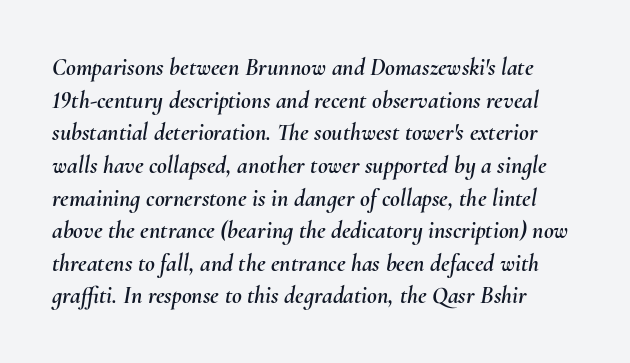
The image shows 24 px text type, italic (leaning right); set normal line spacing (1.36x), normal letter spacing, not underlined.
